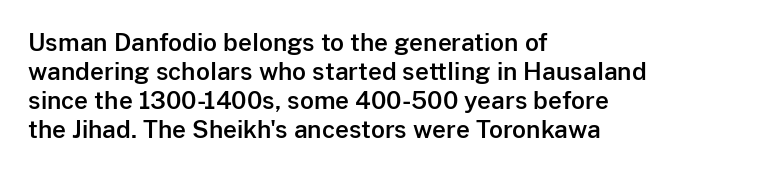
The area under the type is left untouched. Is the block centered? No — it sits flush against the left margin. Default kerning and tracking; the words read as compact shapes. Is there any slant? The stems are plumb.
